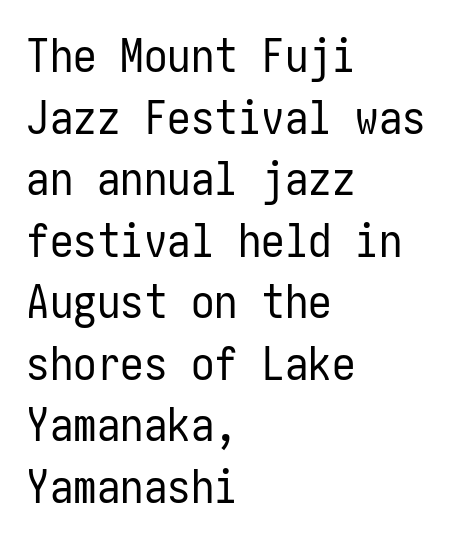
Q: Is the text bold? A: No.
Q: Is the text italic (slanted)? A: No, it is upright.
Q: Is the typeface a serif or a sans-serif typeface? A: Sans-serif.
Q: Is the text underlined? A: No.
Q: How is the paragraph aligned? A: Left-aligned.
Q: Is the spacing between letters normal or unusually wide? A: Normal.
Q: Is the spacing between lines tight, normal or loose? A: Normal.
Q: Width (condensed, normal, or wide)? A: Condensed.
Q: Stroke contrast? A: Low.
Q: x-height? A: Medium.
